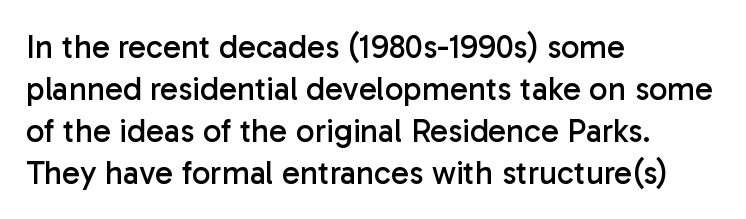
Is the letter spacing exaggerated? No — it looks like the ordinary default. A clean baseline with only descenders dipping below it. The face used here is a sans, in the tradition of grotesques and geometrics. Caption: face not bold, strokes unweighted. This sample is left-justified, so line endings fall wherever the words run out. Notice how descenders clear the ascenders below comfortably — that's standard leading.
